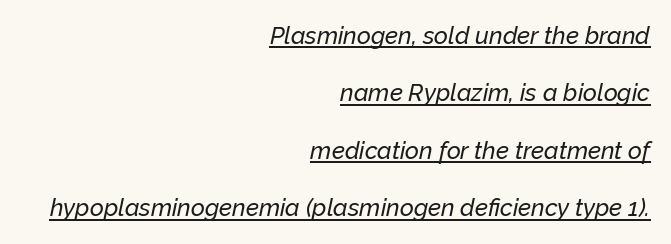
Q: Is the text italic (slanted)? A: Yes, it leans right by about 12 degrees.
Q: Is the text underlined? A: Yes.
Q: How is the paragraph aligned? A: Right-aligned.
Q: Is the spacing between letters normal or unusually wide? A: Normal.
Q: Is the spacing between lines tight, normal or loose? A: Loose.
